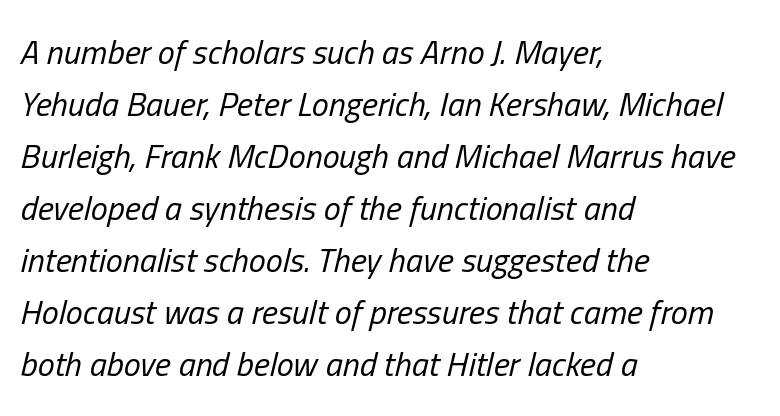
Q: Is the text bold? A: No.
Q: Is the text italic (slanted)? A: Yes, it leans right by about 13 degrees.
Q: Is the text underlined? A: No.
Q: How is the paragraph aligned? A: Left-aligned.
Q: Is the spacing between letters normal or unusually wide? A: Normal.
Q: Is the spacing between lines tight, normal or loose? A: Normal.
Q: Width (condensed, normal, or wide)? A: Condensed.
Q: Stroke contrast? A: Low.
Q: x-height? A: Medium.
Q: Monospaced? A: No.
